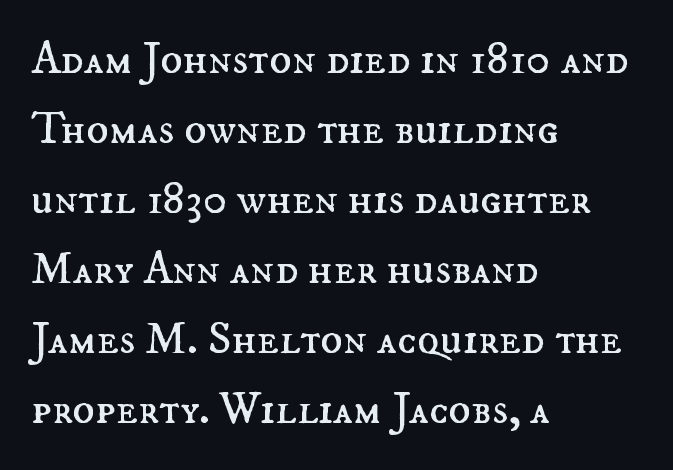
Q: Is the text bold? A: No.
Q: Is the text italic (slanted)? A: No, it is upright.
Q: Is the text underlined? A: No.
Q: How is the paragraph aligned? A: Left-aligned.
Q: Is the spacing between letters normal or unusually wide? A: Normal.
Q: Is the spacing between lines tight, normal or loose? A: Normal.
Q: Width (condensed, normal, or wide)? A: Normal.
Q: Stroke contrast? A: Medium.
Q: x-height? A: Small.
Q: Monospaced? A: No.
